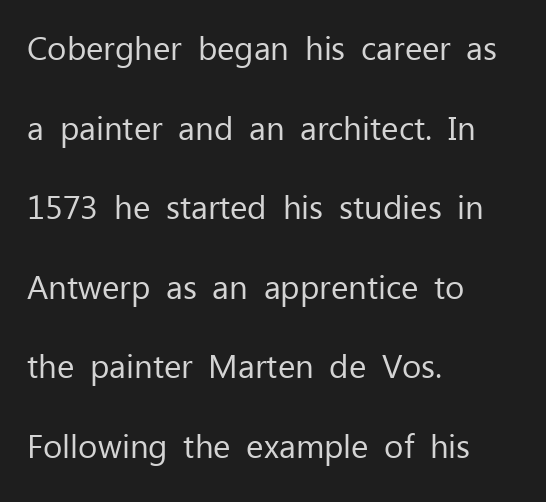
Stroke terminals: plain, sans-serif. Each word holds together tightly as a unit, with standard inter-letter gaps. Beneath every word, the page is bare. Each letter keeps its own natural width here, so spacing adapts to shape.
